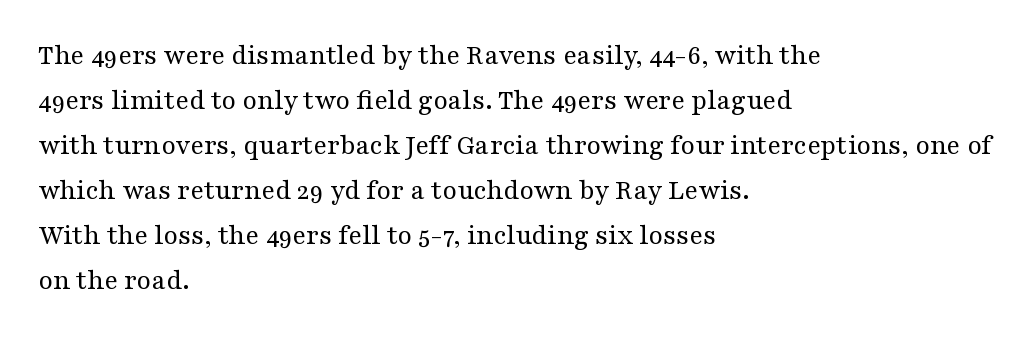
{"serif": "yes", "italic": "no", "bold": "no", "weight": "regular", "width": "wide", "stroke_contrast": "medium", "x_height": "medium", "monospaced": "no", "underline": "no", "align": "left", "line_spacing": "normal", "line_spacing_ratio": 1.55, "letter_spacing": "normal", "letter_spacing_em": 0.0, "glyph_px": 29}
